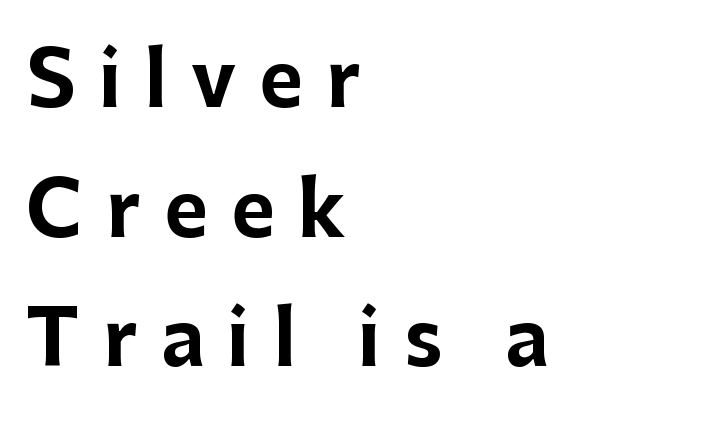
Q: Is the text bold? A: Yes.
Q: Is the text italic (slanted)? A: No, it is upright.
Q: Is the typeface a serif or a sans-serif typeface? A: Sans-serif.
Q: Is the text underlined? A: No.
Q: How is the paragraph aligned? A: Left-aligned.
Q: Is the spacing between letters normal or unusually wide? A: Unusually wide.
Q: Width (condensed, normal, or wide)? A: Normal.
Q: Stroke contrast? A: Low.
Q: x-height? A: Medium.
Q: Monospaced? A: No.
